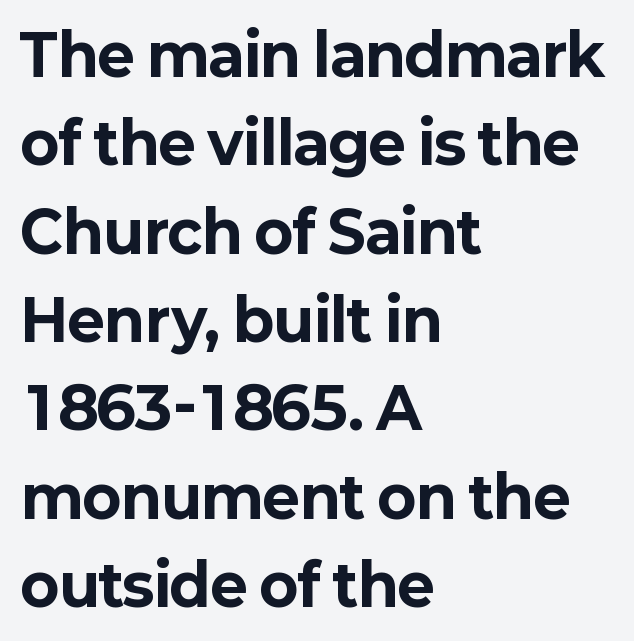
{"serif": "no", "italic": "no", "bold": "yes", "weight": "bold", "width": "normal", "stroke_contrast": "low", "x_height": "medium", "monospaced": "no", "underline": "no", "align": "left", "line_spacing": "normal", "line_spacing_ratio": 1.55, "letter_spacing": "normal", "letter_spacing_em": 0.0, "glyph_px": 57}
